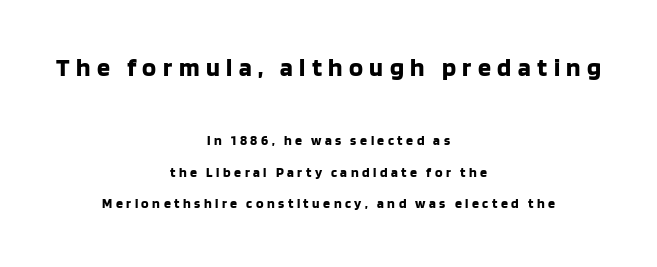
The image shows 26 px bold type, upright; set centered, loose line spacing (2.25x), unusually wide letter spacing (+0.25 em), not underlined; the first (top) block is 1.86x larger.
